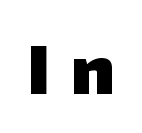
Q: Is the text bold? A: Yes.
Q: Is the typeface a serif or a sans-serif typeface? A: Sans-serif.
Q: Is the text underlined? A: No.
Q: Is the spacing between letters normal or unusually wide? A: Unusually wide.
Q: Width (condensed, normal, or wide)? A: Normal.
Q: Stroke contrast? A: Low.
Q: x-height? A: Medium.
Q: Monospaced? A: No.
